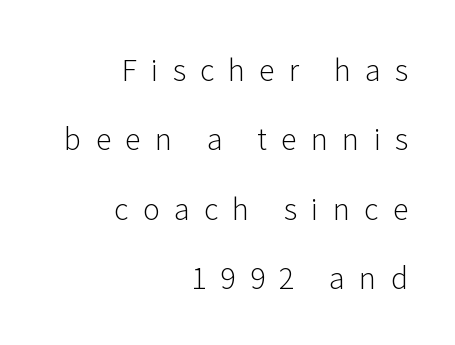
Q: Is the text bold? A: No.
Q: Is the text italic (slanted)? A: No, it is upright.
Q: Is the typeface a serif or a sans-serif typeface? A: Sans-serif.
Q: Is the text underlined? A: No.
Q: How is the paragraph aligned? A: Right-aligned.
Q: Is the spacing between letters normal or unusually wide? A: Unusually wide.
Q: Is the spacing between lines tight, normal or loose? A: Loose.
Q: Width (condensed, normal, or wide)? A: Normal.
Q: Stroke contrast? A: Low.
Q: x-height? A: Medium.
Q: Monospaced? A: No.
